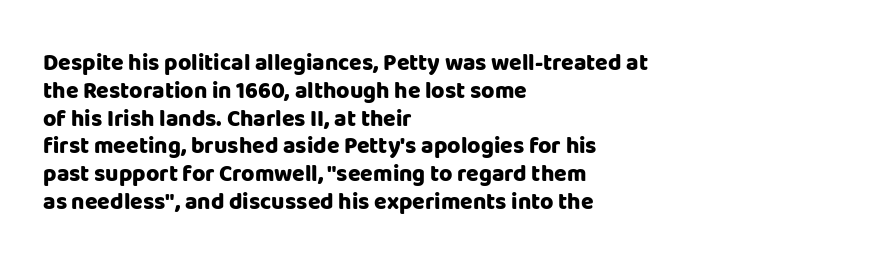
Short and long lines alike share a common starting point at left. Unlike italic type, these characters show no tilt at all. The passage shown is emphatically bold. The face used here is rendered with its standard letterfit. The space beneath each line is pristine and unruled.
